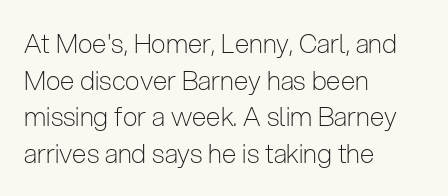
Q: Is the text bold? A: No.
Q: Is the text italic (slanted)? A: No, it is upright.
Q: Is the text underlined? A: No.
Q: How is the paragraph aligned? A: Left-aligned.
Q: Is the spacing between letters normal or unusually wide? A: Normal.
Q: Is the spacing between lines tight, normal or loose? A: Normal.
